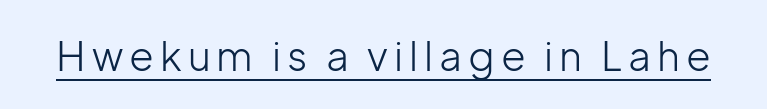
{"serif": "no", "italic": "no", "bold": "no", "weight": "light", "width": "normal", "stroke_contrast": "low", "x_height": "medium", "monospaced": "no", "underline": "yes", "glyph_px": 40}
